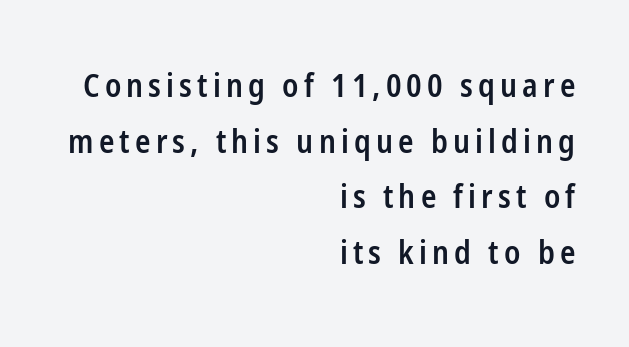
The image shows 32 px semibold, condensed sans-serif type, upright; set right-aligned, line spacing 1.74x, not underlined; low stroke contrast and a medium x-height.
